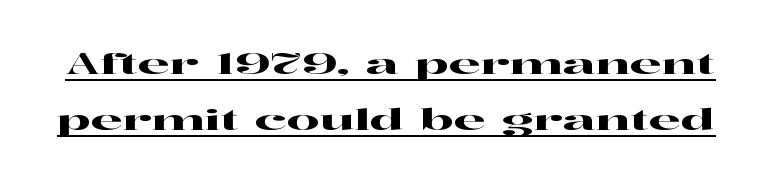
The image shows 29 px wide serif type, upright; set loose line spacing (1.94x), normal letter spacing, underlined; high stroke contrast and a medium x-height.
